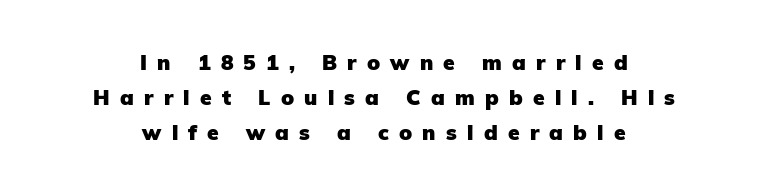
The text block is weighted toward neither margin, spreading evenly from the middle. This sample uses an upright cut, with every glyph sitting square on the baseline. Each word looks stretched out because of the extra space between its letters. The block of text has a typical density, with ordinary space between rows. Words float on clear page, feet unadorned. Strong, thick strokes mark this as bold type.
